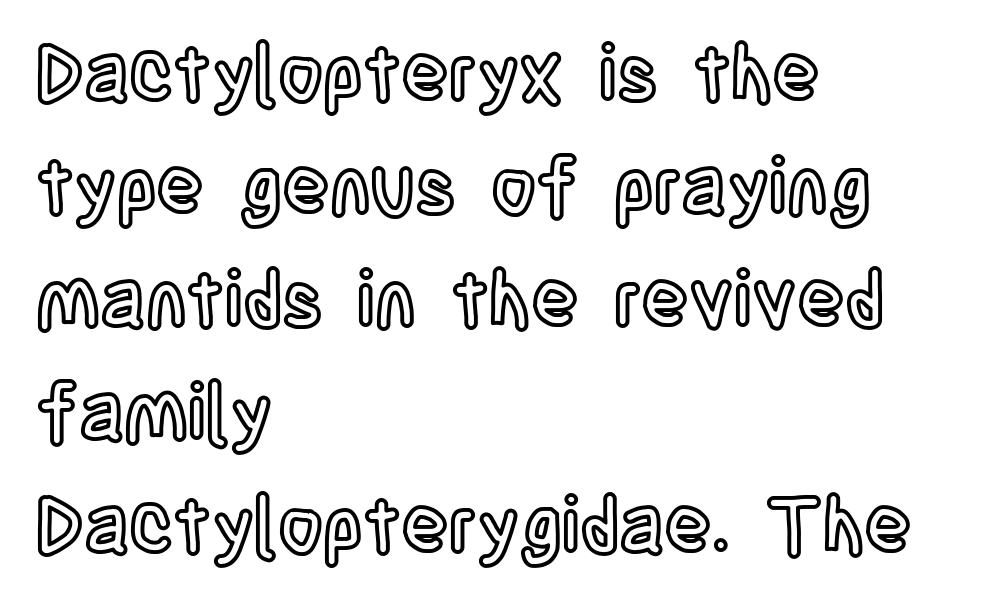
The image shows 78 px condensed type, upright; set left-aligned, normal line spacing (1.45x), normal letter spacing, not underlined; a large x-height.
